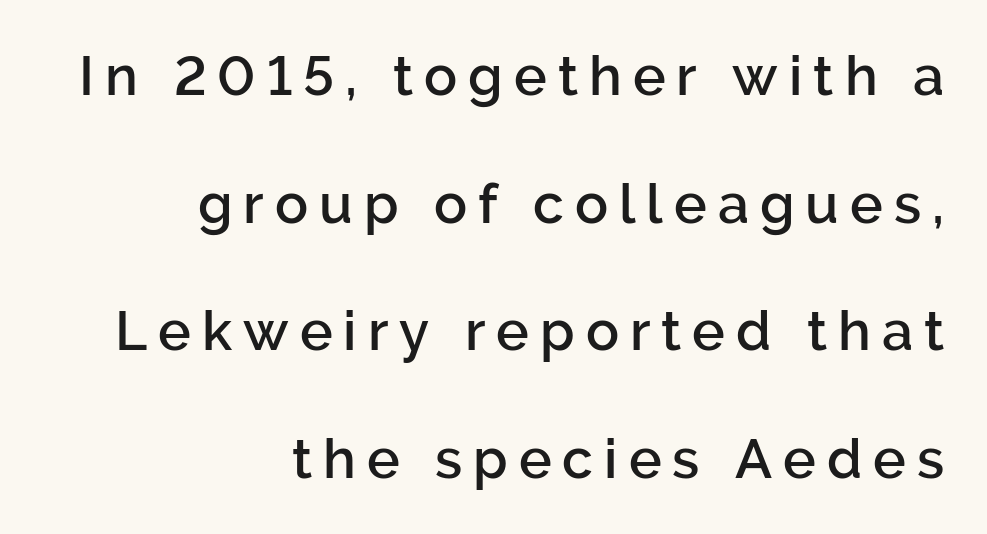
{"serif": "no", "italic": "no", "bold": "semi", "weight": "semibold", "width": "normal", "stroke_contrast": "low", "x_height": "medium", "monospaced": "no", "underline": "no", "align": "right", "line_spacing": "loose", "line_spacing_ratio": 2.32, "letter_spacing": "wide", "letter_spacing_em": 0.2, "glyph_px": 55}
